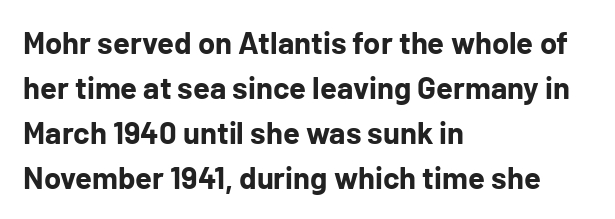
Plain, unruled lines of type. Honestly, the row spacing looks completely unremarkable. Heavy, bold letterforms. No italicization has been applied; the sample stays upright. The face used here is proportionally spaced, like ordinary book or web type. The gaps between neighbouring characters are ordinary and unremarkable.
